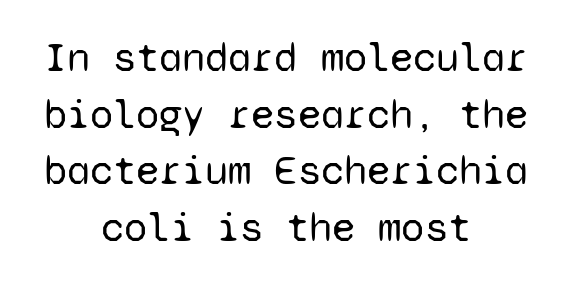
The image shows 42 px regular-weight sans-serif type, upright, monospaced; set centered, normal line spacing (1.35x), normal letter spacing, not underlined; low stroke contrast and a medium x-height.
